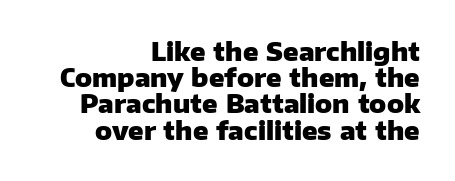
{"italic": "no", "bold": "yes", "underline": "no", "align": "right", "line_spacing": "tight", "line_spacing_ratio": 1.05, "letter_spacing": "normal", "letter_spacing_em": 0.0, "glyph_px": 25}
